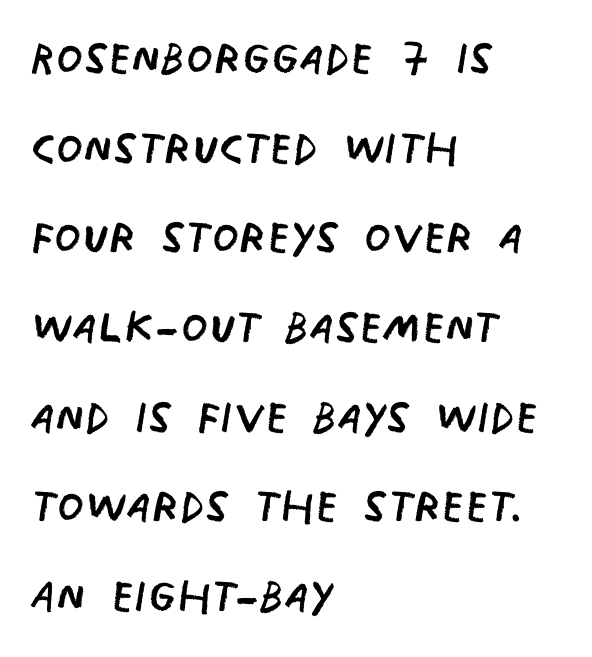
Students, observe: this is what conventionally led text looks like. Check the space under the baseline: it is left empty. Spacing verdict: proportional, widths tailored to each character. The face used here is a sans, in the tradition of grotesques and geometrics.
